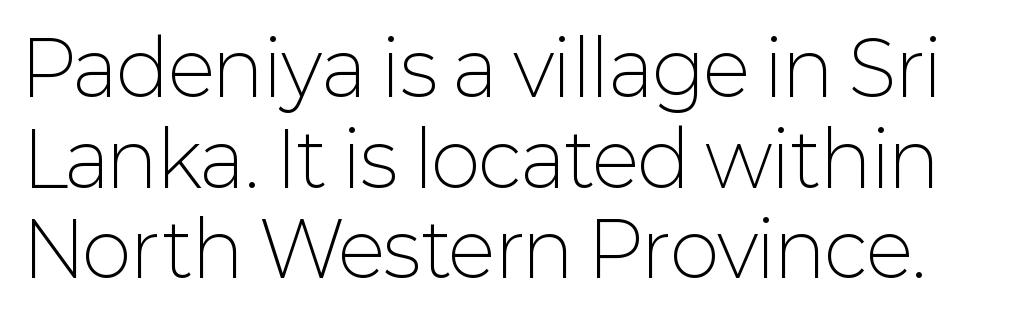
Q: Is the text bold? A: No.
Q: Is the text italic (slanted)? A: No, it is upright.
Q: Is the typeface a serif or a sans-serif typeface? A: Sans-serif.
Q: Is the text underlined? A: No.
Q: Is the spacing between letters normal or unusually wide? A: Normal.
Q: Width (condensed, normal, or wide)? A: Normal.
Q: Stroke contrast? A: Low.
Q: x-height? A: Medium.
Q: Monospaced? A: No.
